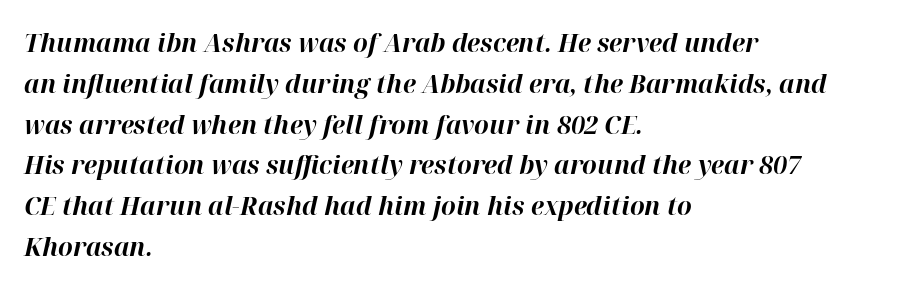
Q: Is the text bold? A: Yes.
Q: Is the text italic (slanted)? A: Yes, it leans right by about 12 degrees.
Q: Is the text underlined? A: No.
Q: How is the paragraph aligned? A: Left-aligned.
Q: Is the spacing between letters normal or unusually wide? A: Normal.
Q: Is the spacing between lines tight, normal or loose? A: Normal.
